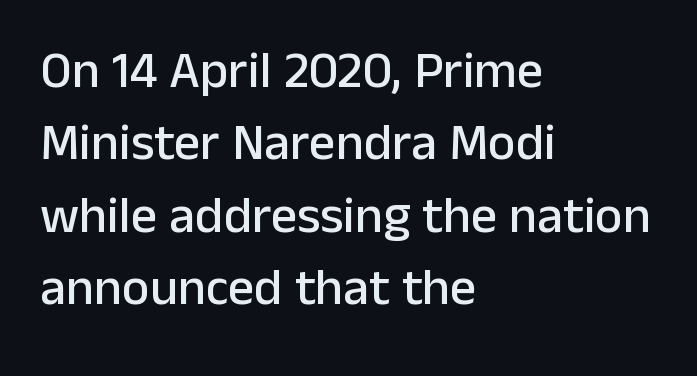
Q: Is the text italic (slanted)? A: No, it is upright.
Q: Is the typeface a serif or a sans-serif typeface? A: Sans-serif.
Q: Is the text underlined? A: No.
Q: How is the paragraph aligned? A: Left-aligned.
Q: Is the spacing between letters normal or unusually wide? A: Normal.
Q: Is the spacing between lines tight, normal or loose? A: Normal.
Q: Width (condensed, normal, or wide)? A: Normal.
Q: Stroke contrast? A: Low.
Q: x-height? A: Medium.
Q: Monospaced? A: No.
